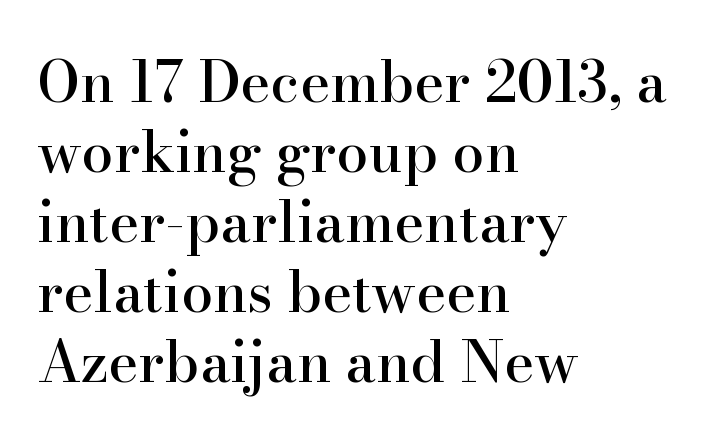
The image shows 57 px serif type, upright; set left-aligned, line spacing 1.23x, normal letter spacing, not underlined; high stroke contrast and a small x-height.
